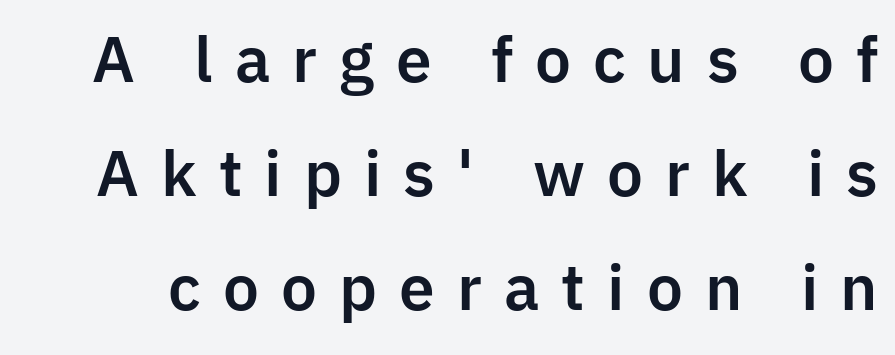
Q: Is the text italic (slanted)? A: No, it is upright.
Q: Is the typeface a serif or a sans-serif typeface? A: Sans-serif.
Q: Is the text underlined? A: No.
Q: Is the spacing between letters normal or unusually wide? A: Unusually wide.
Q: Width (condensed, normal, or wide)? A: Normal.
Q: Stroke contrast? A: Low.
Q: x-height? A: Medium.
Q: Monospaced? A: No.
